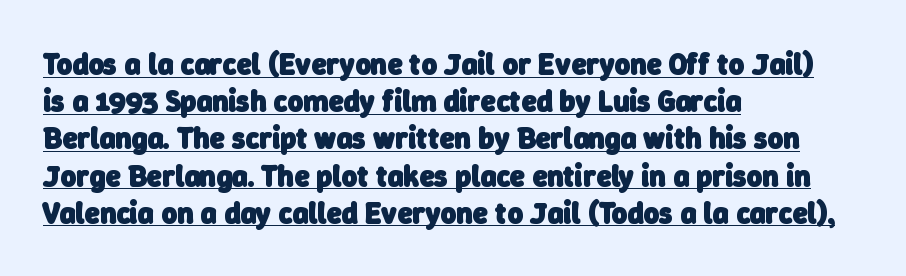
The image shows 30 px heavy sans-serif type; set left-aligned, line spacing 1.24x, normal letter spacing, underlined; low stroke contrast and a medium x-height.
